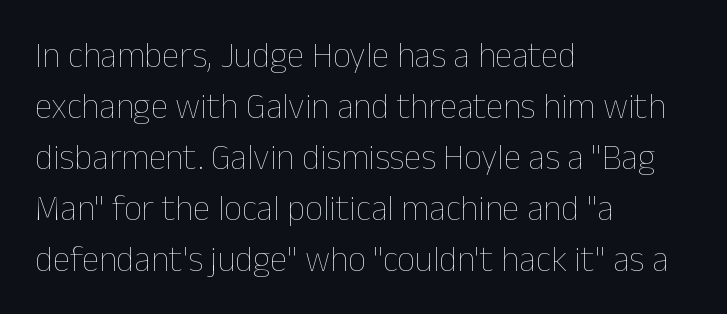
The paragraph has a hard left edge and a soft right edge. Summary of vertical rhythm: regular, with standard interline spacing. A clean baseline with only descenders dipping below it. The weight would be labelled regular, book, light, or lighter still. The rendering keeps characters at their native spacing.
